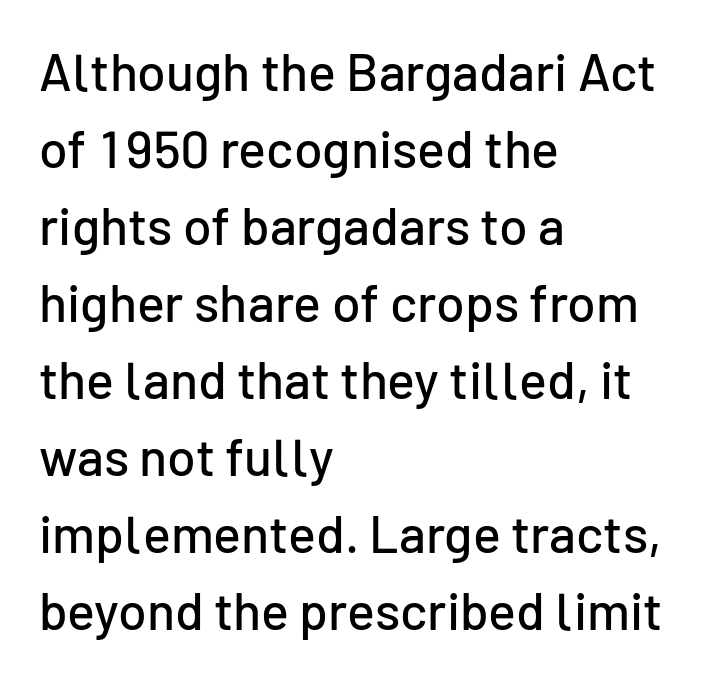
{"serif": "no", "italic": "no", "width": "normal", "stroke_contrast": "low", "x_height": "medium", "monospaced": "no", "underline": "no", "align": "left", "line_spacing": "normal", "line_spacing_ratio": 1.48, "letter_spacing": "normal", "letter_spacing_em": 0.0, "glyph_px": 52}
